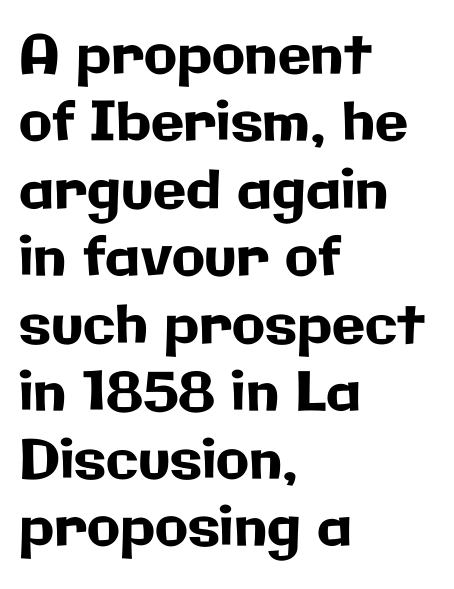
{"serif": "no", "italic": "no", "width": "normal", "stroke_contrast": "low", "x_height": "medium", "monospaced": "no", "underline": "no", "align": "left", "line_spacing": "normal", "line_spacing_ratio": 1.25, "letter_spacing": "normal", "letter_spacing_em": 0.0, "glyph_px": 54}
